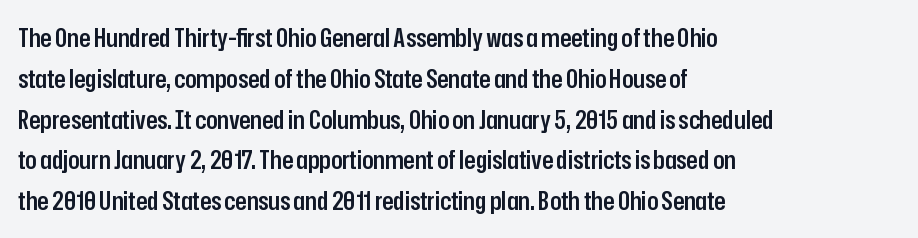
The image shows 26 px text type, upright; set left-aligned, normal line spacing (1.57x), normal letter spacing, not underlined.
